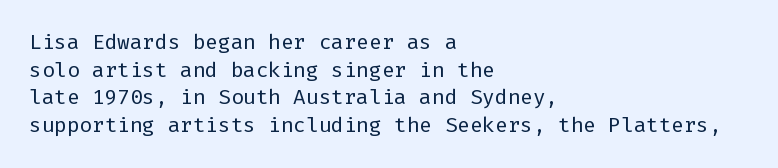
Q: Is the text bold? A: No.
Q: Is the text italic (slanted)? A: No, it is upright.
Q: Is the text underlined? A: No.
Q: How is the paragraph aligned? A: Left-aligned.
Q: Is the spacing between letters normal or unusually wide? A: Normal.
Q: Is the spacing between lines tight, normal or loose? A: Normal.
